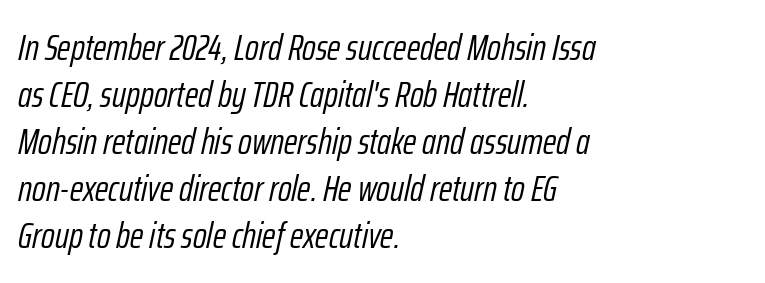
Q: Is the text bold? A: No.
Q: Is the text italic (slanted)? A: Yes, it leans right by about 12 degrees.
Q: Is the text underlined? A: No.
Q: How is the paragraph aligned? A: Left-aligned.
Q: Is the spacing between letters normal or unusually wide? A: Normal.
Q: Is the spacing between lines tight, normal or loose? A: Normal.
Q: Width (condensed, normal, or wide)? A: Condensed.
Q: Stroke contrast? A: Low.
Q: x-height? A: Medium.
Q: Monospaced? A: No.
